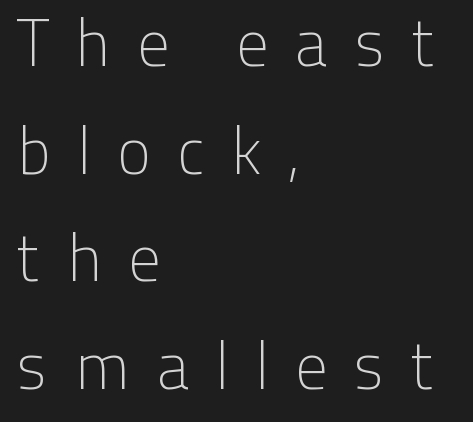
The vertical gap from one line to the next is medium. The lines are quadded left. No feet cap the strokes, marking this as sans-serif type. Spacing verdict: proportional, widths tailored to each character. The tracking reads as deliberately expanded to a designer's eye. Lines of text with bare space underneath.
